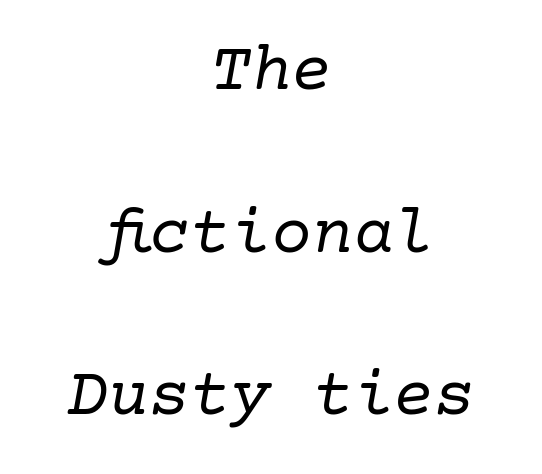
The image shows 68 px regular-weight serif type, italic (leaning right); set centered, loose line spacing (2.39x), normal letter spacing, not underlined; low stroke contrast and a medium x-height.
